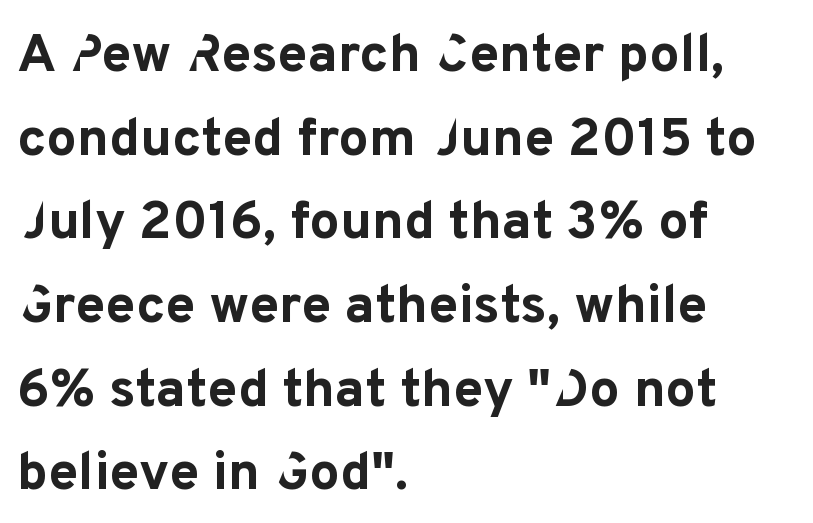
The image shows 54 px bold sans-serif type, upright; set left-aligned, normal line spacing (1.55x), normal letter spacing, not underlined; low stroke contrast and a medium x-height.
